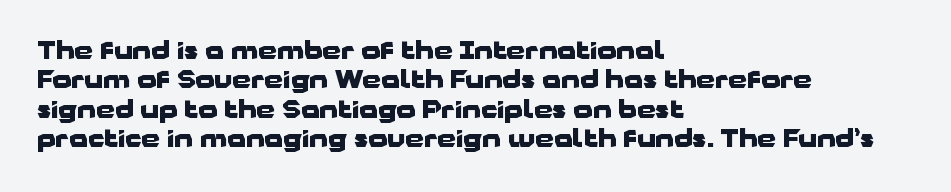
{"italic": "no", "bold": "yes", "underline": "no", "align": "left", "line_spacing_ratio": 1.22, "letter_spacing": "normal", "letter_spacing_em": 0.0, "glyph_px": 24}
